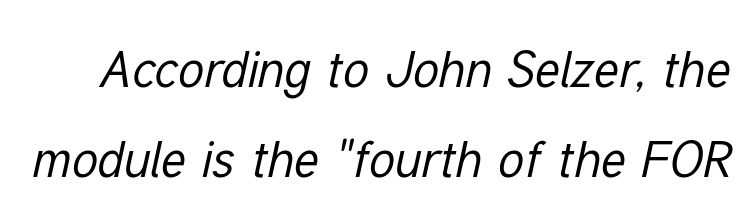
{"italic": "yes", "lean": "right", "slant_degrees": 12, "bold": "no", "weight": "regular", "width": "condensed", "stroke_contrast": "low", "x_height": "medium", "monospaced": "no", "underline": "no", "line_spacing_ratio": 1.77, "letter_spacing": "normal", "letter_spacing_em": 0.0, "glyph_px": 51}
